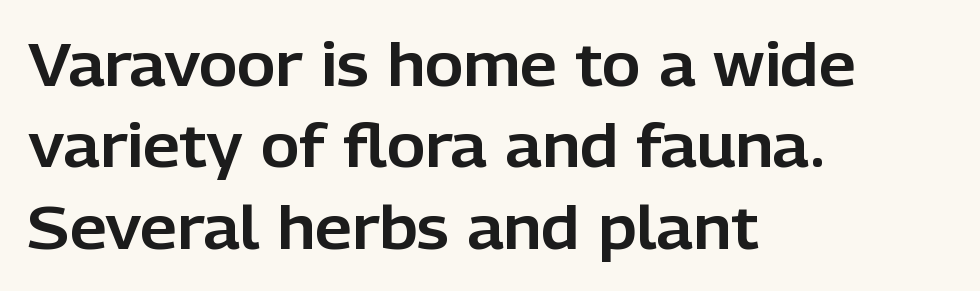
The image shows 59 px sans-serif type, upright; set left-aligned, normal line spacing (1.38x), normal letter spacing, not underlined; low stroke contrast and a medium x-height.
